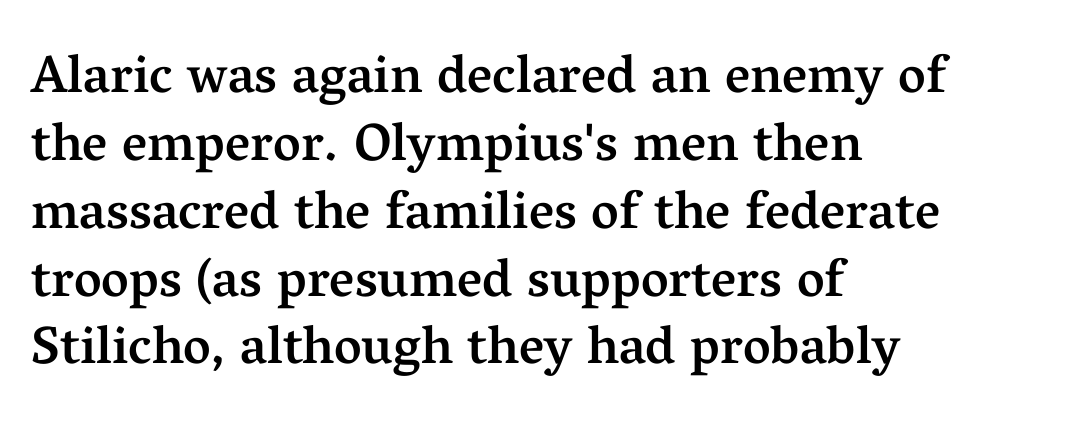
{"serif": "yes", "italic": "no", "bold": "semi", "weight": "semibold", "width": "normal", "stroke_contrast": "medium", "x_height": "medium", "monospaced": "no", "underline": "no", "align": "left", "line_spacing": "normal", "line_spacing_ratio": 1.28, "letter_spacing": "normal", "letter_spacing_em": 0.0, "glyph_px": 53}
